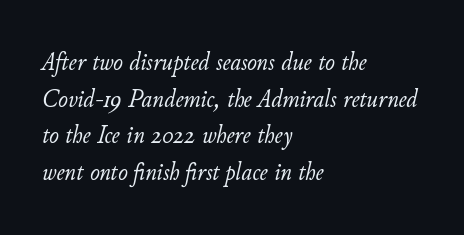
The gaps between neighbouring characters are ordinary and unremarkable. The block of text has a typical density, with ordinary space between rows. This rendering uses left alignment, leaving the right contour irregular. These glyphs show unthickened strokes, regular width or finer. Quick note: italic.
